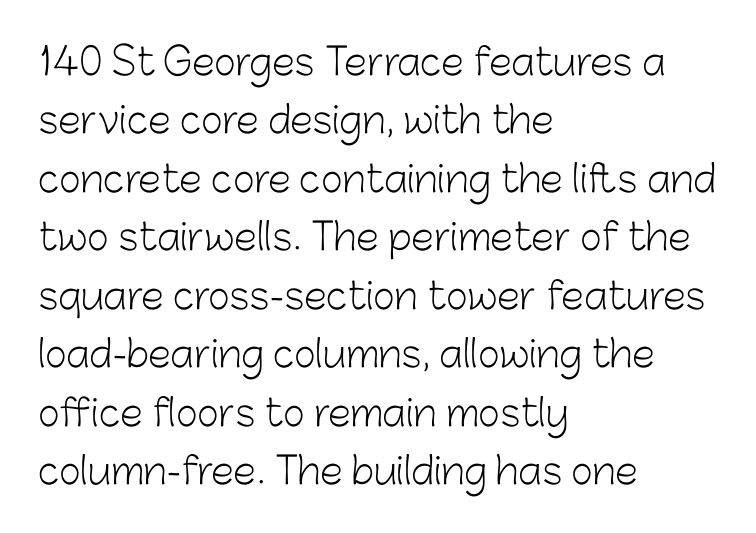
The face used here is proportionally spaced, like ordinary book or web type. Stems and bowls with no extra thickness — not bold. Unmarked baselines from the first word to the last. A normal amount of white space separates one row of letters from the next.
